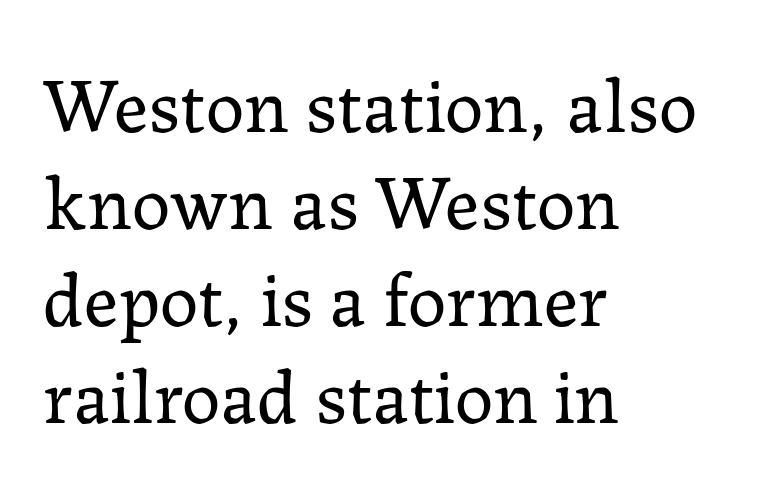
This is roman type, the default non-slanted kind. Beneath every word, the page is bare. Here the designer chose a conventional face with non-uniform glyph widths. Summary of weight: not heavy and not bold. The designer went with a serif here, giving each stem small feet. The lines in this sample share a left origin and differ only in where they stop.
